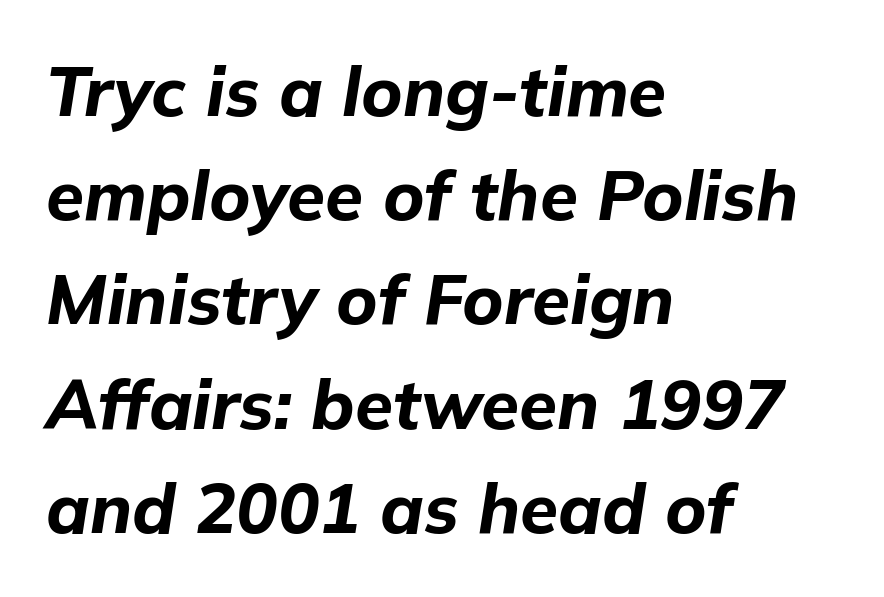
{"italic": "yes", "lean": "right", "slant_degrees": 9, "bold": "yes", "weight": "bold", "width": "normal", "stroke_contrast": "low", "x_height": "medium", "monospaced": "no", "underline": "no", "align": "left", "line_spacing": "normal", "line_spacing_ratio": 1.51, "letter_spacing": "normal", "letter_spacing_em": 0.0, "glyph_px": 69}
